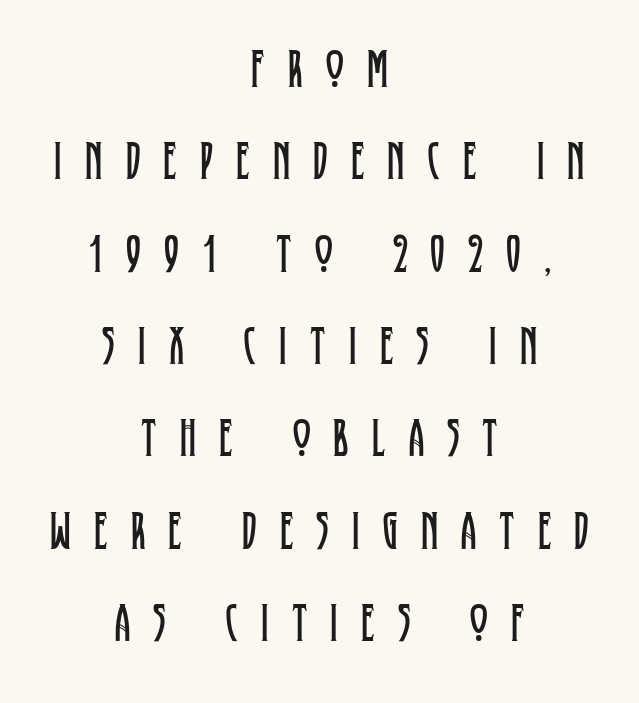
Q: Is the text bold? A: No.
Q: Is the text italic (slanted)? A: No, it is upright.
Q: Is the typeface a serif or a sans-serif typeface? A: Serif.
Q: Is the text underlined? A: No.
Q: How is the paragraph aligned? A: Centered.
Q: Is the spacing between letters normal or unusually wide? A: Unusually wide.
Q: Width (condensed, normal, or wide)? A: Condensed.
Q: Stroke contrast? A: Low.
Q: x-height? A: Large.
Q: Monospaced? A: No.
